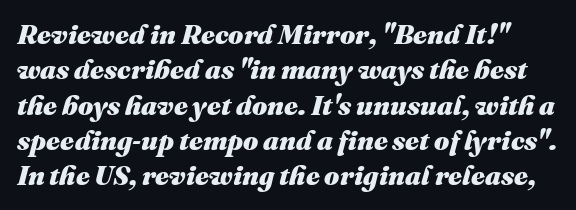
The image shows 27 px bold type, italic (leaning right); set normal line spacing (1.31x), normal letter spacing, not underlined.
